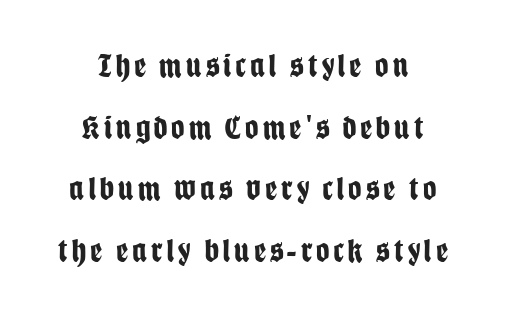
Q: Is the text bold? A: Yes.
Q: Is the text italic (slanted)? A: No, it is upright.
Q: Is the typeface a serif or a sans-serif typeface? A: Sans-serif.
Q: Is the text underlined? A: No.
Q: How is the paragraph aligned? A: Centered.
Q: Width (condensed, normal, or wide)? A: Condensed.
Q: Stroke contrast? A: Low.
Q: x-height? A: Large.
Q: Monospaced? A: No.
